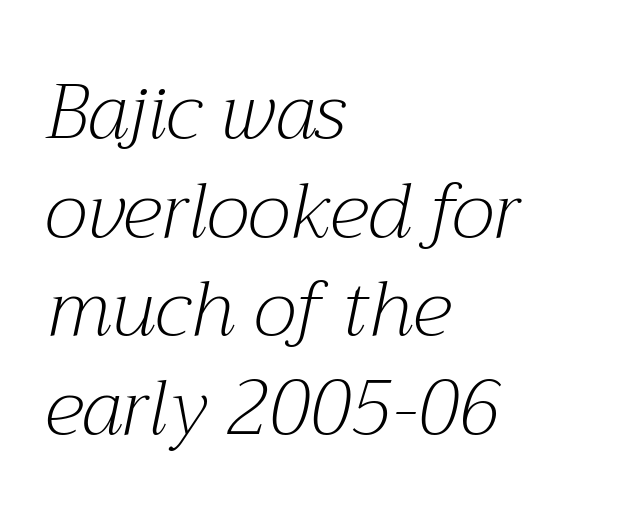
To sum up the face: it has serifs. A quiet, ordinary-to-light weight characterises the typeface. The line-height multiplier appears to be the usual default. Slant detected: the letters are inclined.
